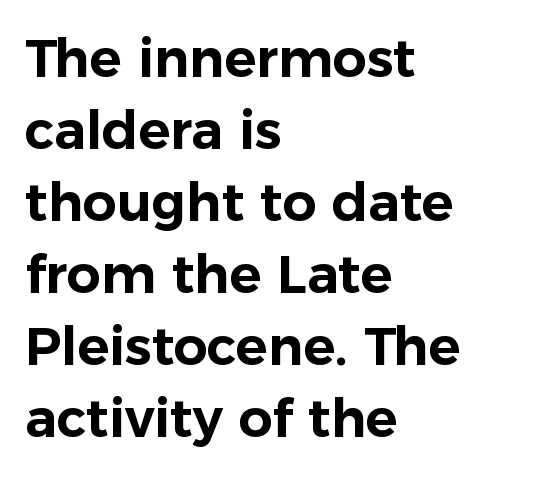
The image shows 53 px sans-serif type, upright; set left-aligned, normal line spacing (1.36x), normal letter spacing, not underlined; low stroke contrast and a medium x-height.
